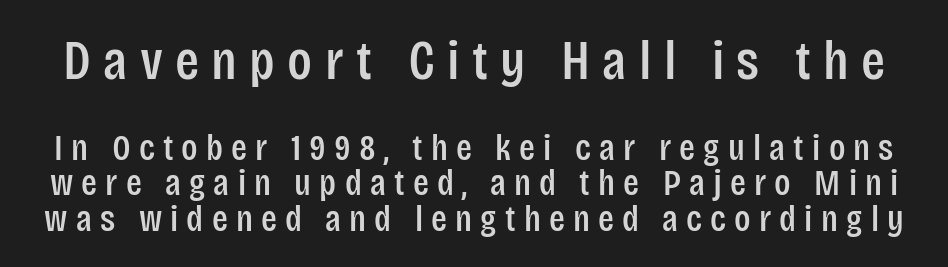
The image shows 56 px condensed sans-serif type, upright; set tight line spacing (0.96x), unusually wide letter spacing (+0.22 em), not underlined; the first (top) block is 1.51x larger; low stroke contrast and a large x-height.
